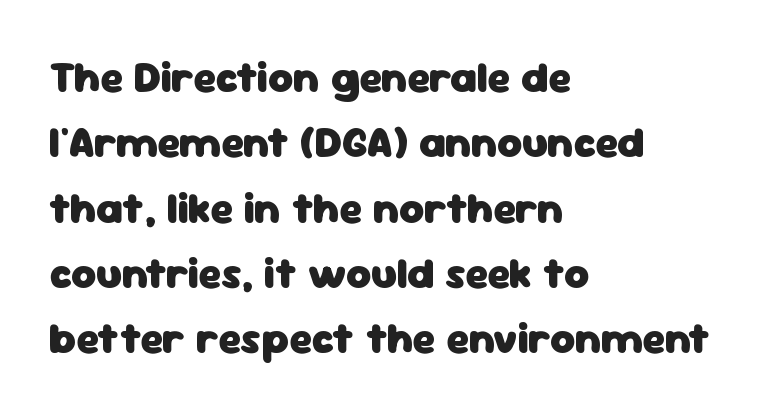
The image shows 43 px heavy sans-serif type, upright; set left-aligned, normal line spacing (1.52x), normal letter spacing, not underlined; low stroke contrast and a medium x-height.
